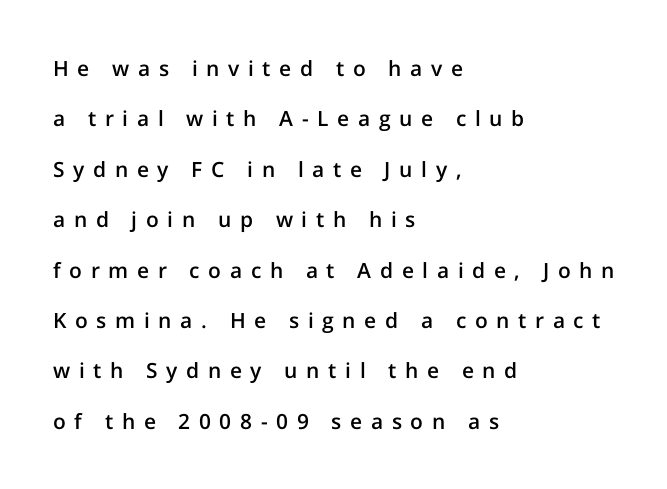
Q: Is the text bold? A: Semi-bold.
Q: Is the text italic (slanted)? A: No, it is upright.
Q: Is the text underlined? A: No.
Q: How is the paragraph aligned? A: Left-aligned.
Q: Is the spacing between letters normal or unusually wide? A: Unusually wide.
Q: Is the spacing between lines tight, normal or loose? A: Loose.
